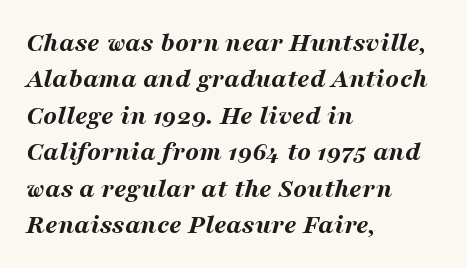
Q: Is the text bold? A: Yes.
Q: Is the text italic (slanted)? A: Yes, it leans right by about 16 degrees.
Q: Is the text underlined? A: No.
Q: How is the paragraph aligned? A: Left-aligned.
Q: Is the spacing between letters normal or unusually wide? A: Normal.
Q: Is the spacing between lines tight, normal or loose? A: Normal.
Q: Width (condensed, normal, or wide)? A: Wide.
Q: Stroke contrast? A: Medium.
Q: x-height? A: Medium.
Q: Monospaced? A: No.
